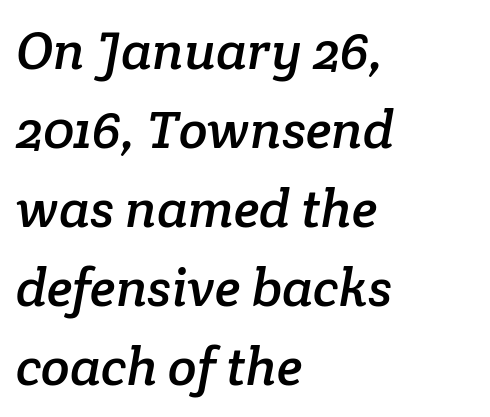
This sample is left-justified, so line endings fall wherever the words run out. The gaps between neighbouring characters are ordinary and unremarkable. What's the leading like? Ordinary, nothing unusual. Here the designer chose a conventional face with non-uniform glyph widths.
